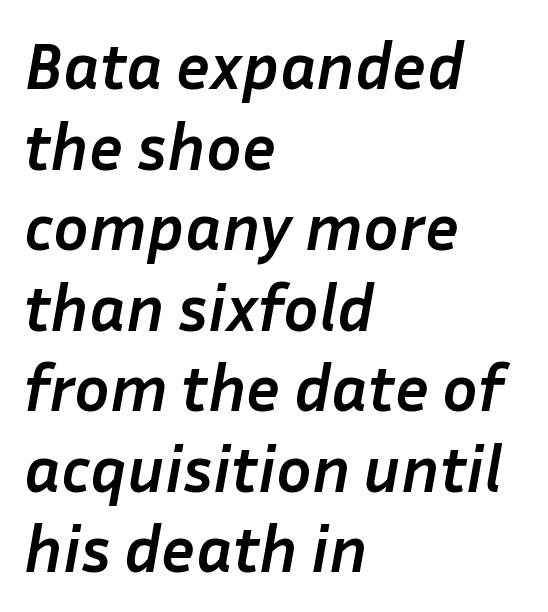
Q: Is the text bold? A: Yes.
Q: Is the text italic (slanted)? A: Yes, it leans right by about 10 degrees.
Q: Is the text underlined? A: No.
Q: How is the paragraph aligned? A: Left-aligned.
Q: Is the spacing between letters normal or unusually wide? A: Normal.
Q: Width (condensed, normal, or wide)? A: Normal.
Q: Stroke contrast? A: Low.
Q: x-height? A: Medium.
Q: Monospaced? A: No.
